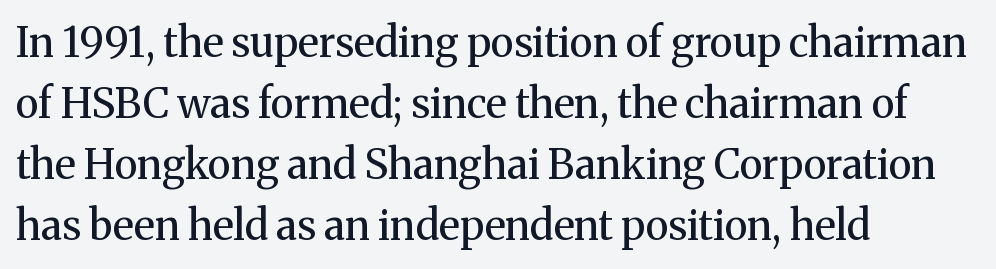
Q: Is the text bold? A: No.
Q: Is the text italic (slanted)? A: No, it is upright.
Q: Is the typeface a serif or a sans-serif typeface? A: Serif.
Q: Is the text underlined? A: No.
Q: How is the paragraph aligned? A: Left-aligned.
Q: Is the spacing between letters normal or unusually wide? A: Normal.
Q: Is the spacing between lines tight, normal or loose? A: Normal.
Q: Width (condensed, normal, or wide)? A: Normal.
Q: Stroke contrast? A: Medium.
Q: x-height? A: Medium.
Q: Monospaced? A: No.
